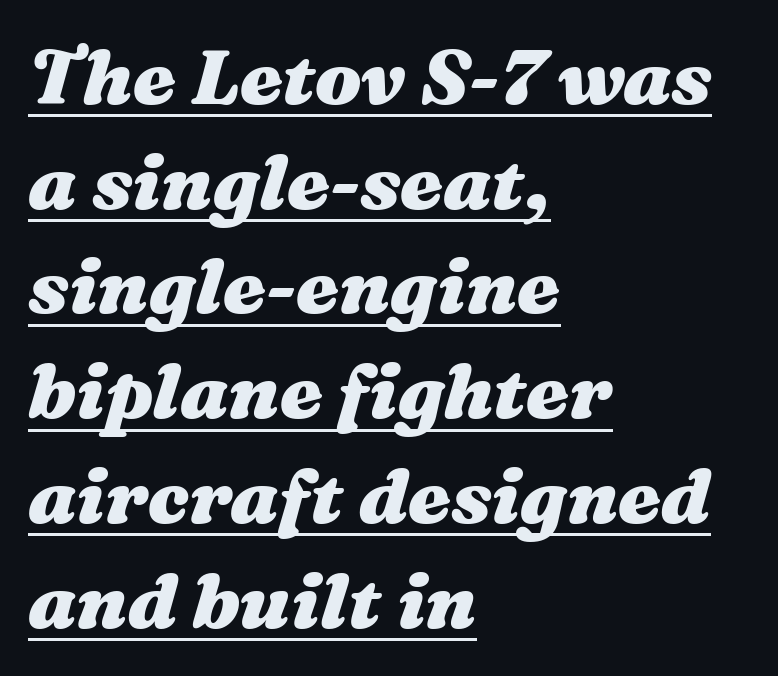
The image shows 77 px heavy, wide type, italic (leaning right); set left-aligned, normal line spacing (1.36x), normal letter spacing, underlined; medium stroke contrast and a medium x-height.
